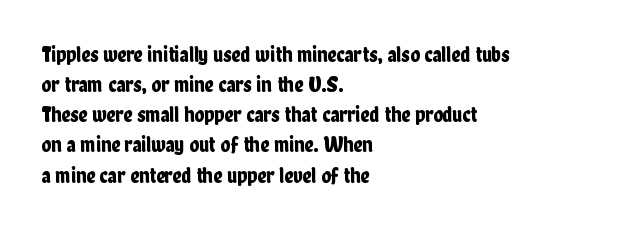
Q: Is the text italic (slanted)? A: No, it is upright.
Q: Is the text underlined? A: No.
Q: How is the paragraph aligned? A: Left-aligned.
Q: Is the spacing between letters normal or unusually wide? A: Normal.
Q: Is the spacing between lines tight, normal or loose? A: Normal.
